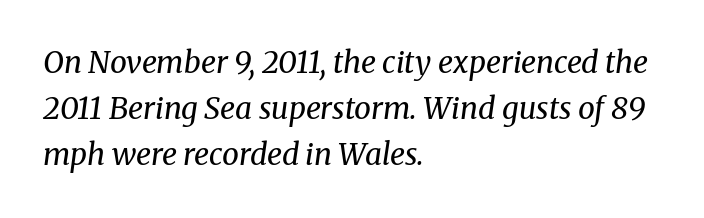
Q: Is the text bold? A: No.
Q: Is the text italic (slanted)? A: Yes, it leans right by about 8 degrees.
Q: Is the typeface a serif or a sans-serif typeface? A: Serif.
Q: Is the text underlined? A: No.
Q: How is the paragraph aligned? A: Left-aligned.
Q: Is the spacing between letters normal or unusually wide? A: Normal.
Q: Is the spacing between lines tight, normal or loose? A: Normal.
Q: Width (condensed, normal, or wide)? A: Normal.
Q: Stroke contrast? A: Medium.
Q: x-height? A: Medium.
Q: Monospaced? A: No.
